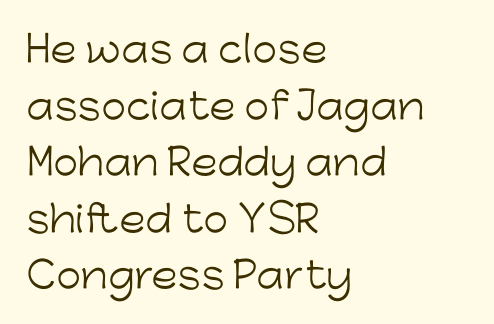
Q: Is the text bold? A: No.
Q: Is the text italic (slanted)? A: No, it is upright.
Q: Is the typeface a serif or a sans-serif typeface? A: Sans-serif.
Q: Is the text underlined? A: No.
Q: How is the paragraph aligned? A: Left-aligned.
Q: Is the spacing between letters normal or unusually wide? A: Normal.
Q: Is the spacing between lines tight, normal or loose? A: Normal.
Q: Width (condensed, normal, or wide)? A: Normal.
Q: Stroke contrast? A: Low.
Q: x-height? A: Medium.
Q: Monospaced? A: No.
